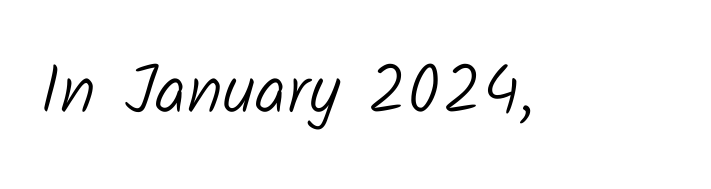
{"serif": "no", "bold": "no", "weight": "light", "width": "normal", "stroke_contrast": "low", "x_height": "medium", "monospaced": "no", "underline": "no", "letter_spacing": "normal", "letter_spacing_em": 0.0, "glyph_px": 69}
